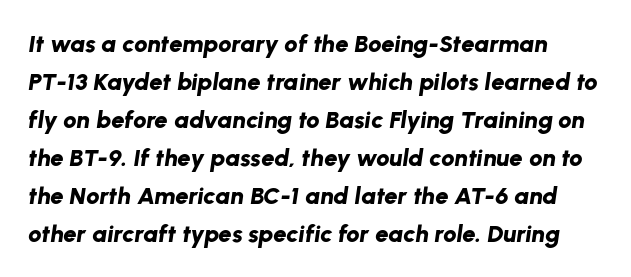
Q: Is the text bold? A: Yes.
Q: Is the text italic (slanted)? A: Yes, it leans right by about 8 degrees.
Q: Is the text underlined? A: No.
Q: Is the spacing between letters normal or unusually wide? A: Normal.
Q: Is the spacing between lines tight, normal or loose? A: Normal.
